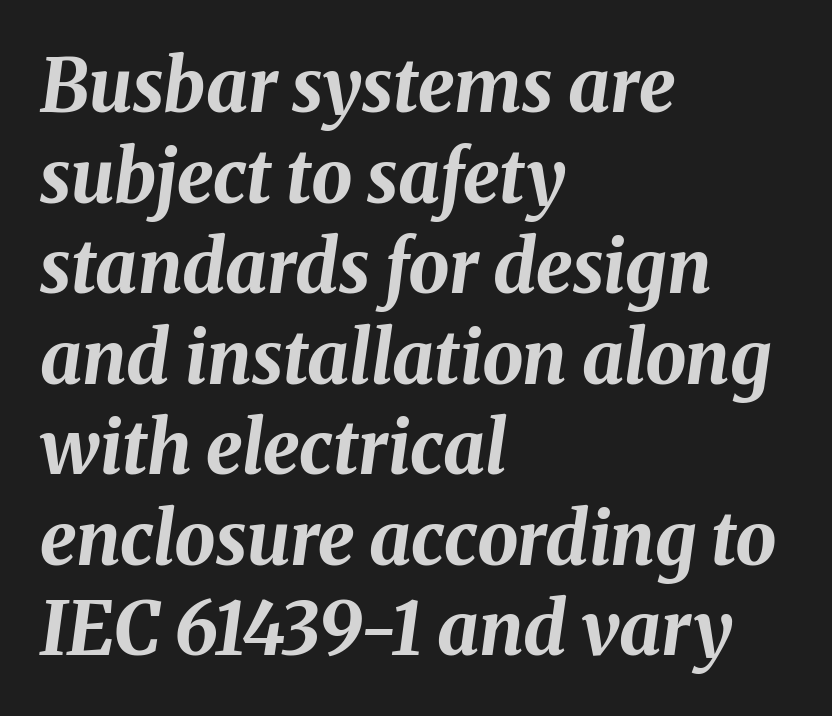
The image shows 73 px bold type, italic (leaning right); set left-aligned, line spacing 1.24x, normal letter spacing, not underlined; medium stroke contrast and a medium x-height.
